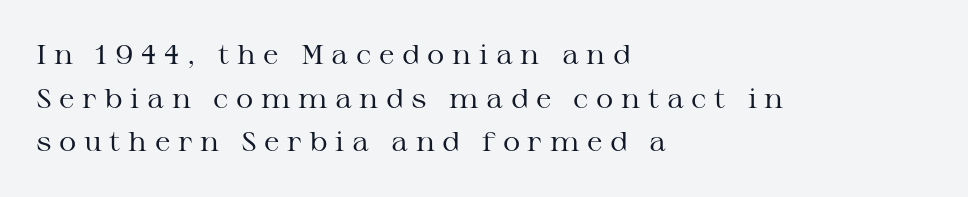
The image shows 27 px text type, upright; set left-aligned, normal line spacing (1.62x), unusually wide letter spacing (+0.28 em), not underlined.
